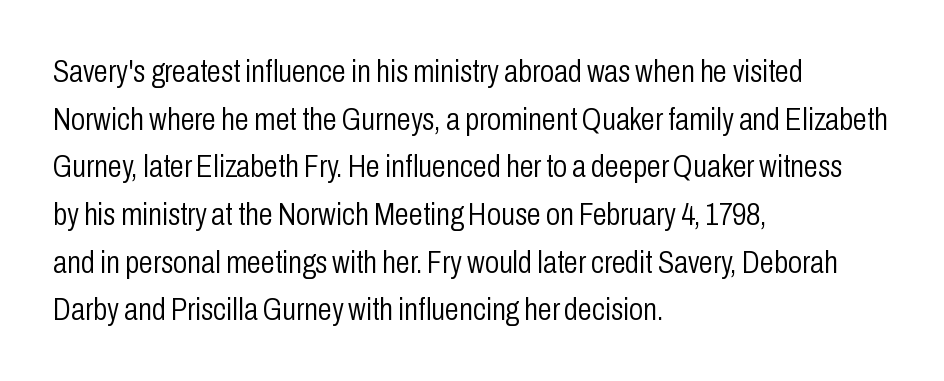
The image shows 32 px light, condensed sans-serif type, upright; set left-aligned, normal line spacing (1.49x), normal letter spacing, not underlined; low stroke contrast and a medium x-height.
